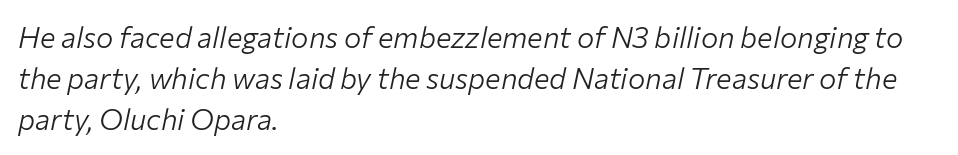
Q: Is the text bold? A: No.
Q: Is the text italic (slanted)? A: Yes, it leans right by about 12 degrees.
Q: Is the text underlined? A: No.
Q: How is the paragraph aligned? A: Left-aligned.
Q: Is the spacing between letters normal or unusually wide? A: Normal.
Q: Is the spacing between lines tight, normal or loose? A: Normal.
Q: Width (condensed, normal, or wide)? A: Normal.
Q: Stroke contrast? A: Low.
Q: x-height? A: Medium.
Q: Monospaced? A: No.
